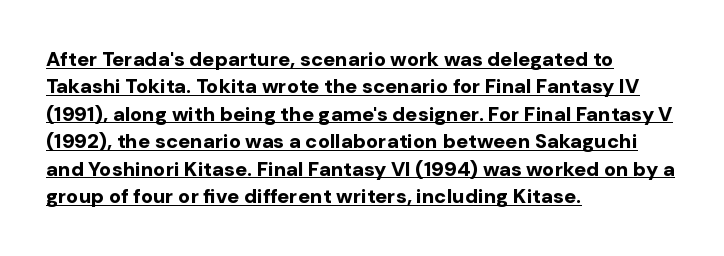
Q: Is the text bold? A: Yes.
Q: Is the text italic (slanted)? A: No, it is upright.
Q: Is the text underlined? A: Yes.
Q: How is the paragraph aligned? A: Left-aligned.
Q: Is the spacing between letters normal or unusually wide? A: Normal.
Q: Is the spacing between lines tight, normal or loose? A: Normal.
